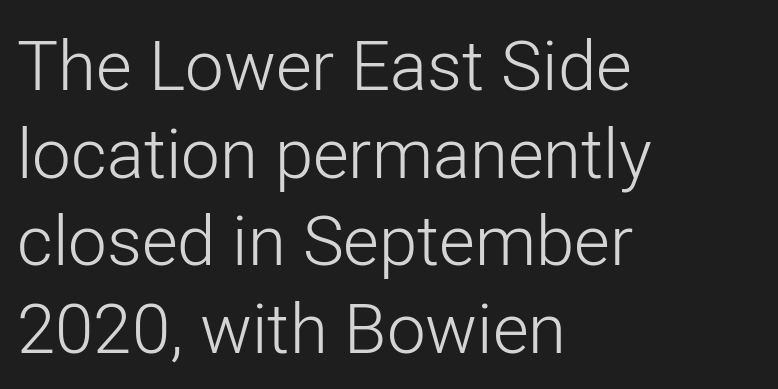
The image shows 69 px light sans-serif type, upright; set left-aligned, normal line spacing (1.27x), normal letter spacing, not underlined; low stroke contrast and a medium x-height.
